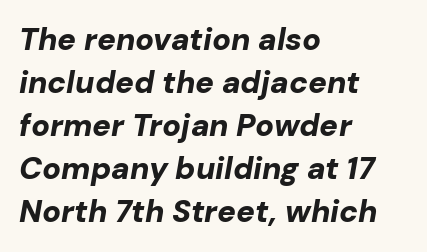
The image shows 31 px bold type, italic (leaning right); set left-aligned, normal line spacing (1.39x), normal letter spacing, not underlined; low stroke contrast and a medium x-height.
